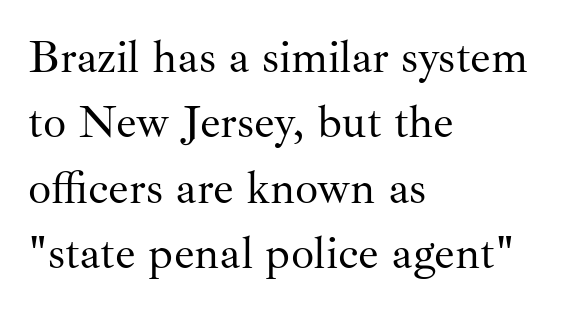
{"serif": "yes", "italic": "no", "bold": "no", "weight": "regular", "width": "normal", "stroke_contrast": "medium", "x_height": "small", "monospaced": "no", "underline": "no", "align": "left", "line_spacing": "normal", "line_spacing_ratio": 1.42, "letter_spacing": "normal", "letter_spacing_em": 0.0, "glyph_px": 46}
